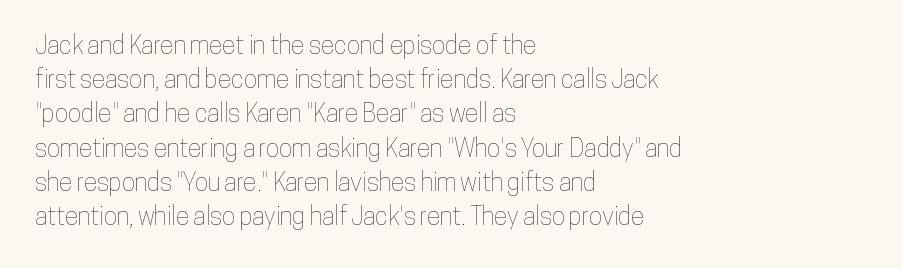
The lettering holds an erect, upright posture throughout. Nobody drew a line under any word here. This rendering uses left alignment, leaving the right contour irregular. Each new line begins a customary step beneath the previous one. Students, note that the glyphs here touch the page at normal intervals.
